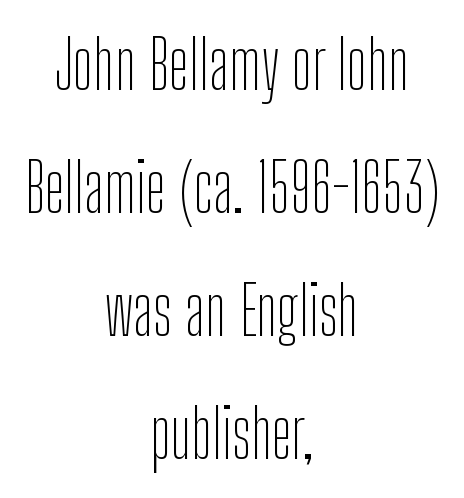
Q: Is the text bold? A: No.
Q: Is the text italic (slanted)? A: No, it is upright.
Q: Is the typeface a serif or a sans-serif typeface? A: Sans-serif.
Q: Is the text underlined? A: No.
Q: How is the paragraph aligned? A: Centered.
Q: Is the spacing between letters normal or unusually wide? A: Normal.
Q: Width (condensed, normal, or wide)? A: Condensed.
Q: Stroke contrast? A: Low.
Q: x-height? A: Medium.
Q: Monospaced? A: No.
